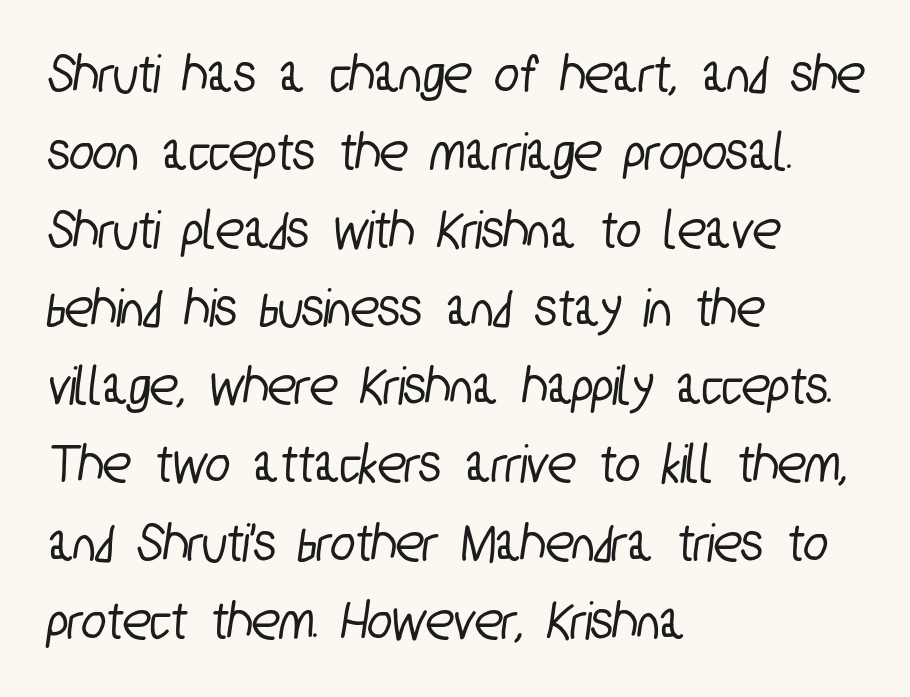
Underline: absent. The leading is moderate, giving the passage an even texture. You can tell from the bare stems that sans-serif type was used. Honestly, the letter spacing is just normal — you wouldn't notice it. Proportional: the letters do not fall into vertical columns.
